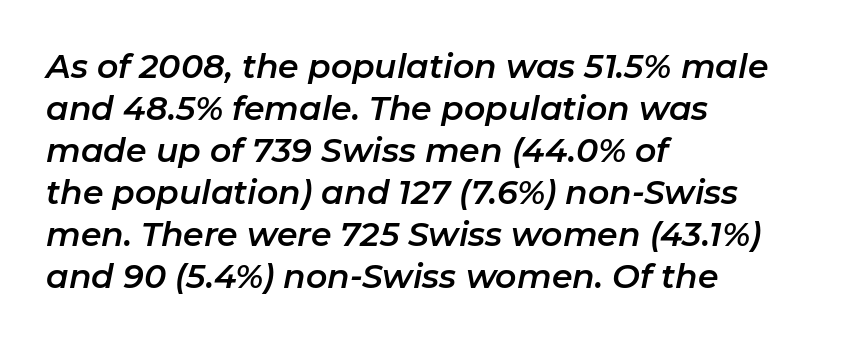
Q: Is the text italic (slanted)? A: Yes, it leans right by about 11 degrees.
Q: Is the text underlined? A: No.
Q: How is the paragraph aligned? A: Left-aligned.
Q: Is the spacing between letters normal or unusually wide? A: Normal.
Q: Is the spacing between lines tight, normal or loose? A: Normal.
Q: Width (condensed, normal, or wide)? A: Normal.
Q: Stroke contrast? A: Low.
Q: x-height? A: Medium.
Q: Monospaced? A: No.
